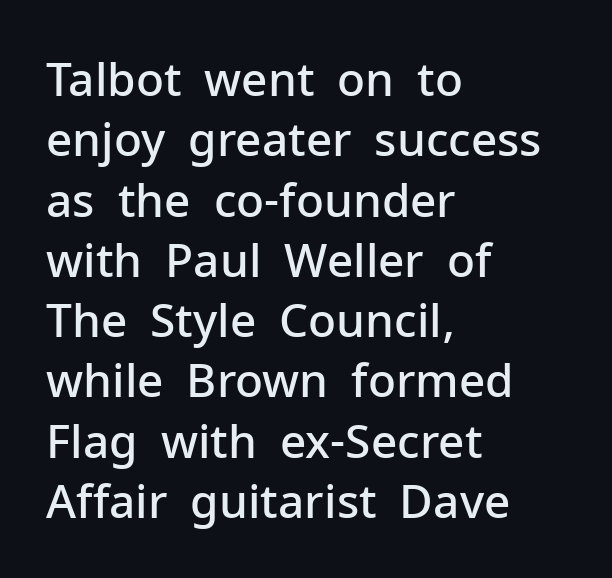
Look at the stroke-to-counter ratio: somewhat heavy, a semibold. Descenders are the only things crossing below the line. Students, observe: this is what conventionally led text looks like. Left-aligned paragraph, ragged on the right. You could call the tracking neutral — neither tight nor loose.
